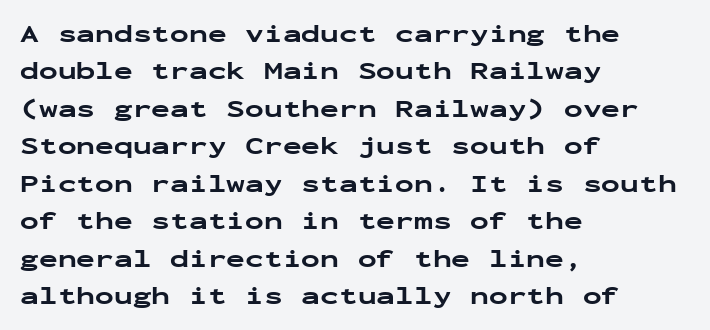
The image shows 25 px bold type, upright; set left-aligned, normal line spacing (1.5x), normal letter spacing, not underlined.
